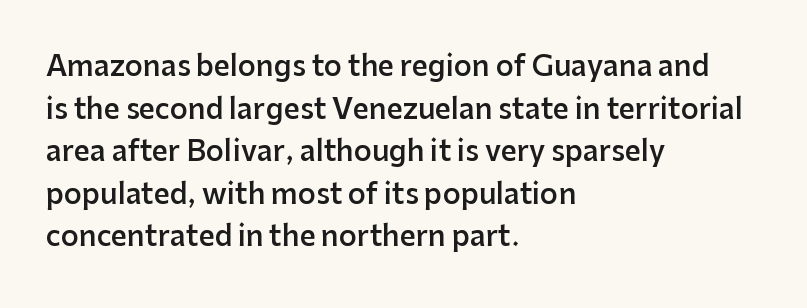
This is sans-serif lettering, the kind often seen on screens and signage. A roman cut, with each character standing at attention. Clear beneath every line of the passage. Semibold letterforms, between regular and bold. The passage shown is typed in a proportional face where columns would drift.
